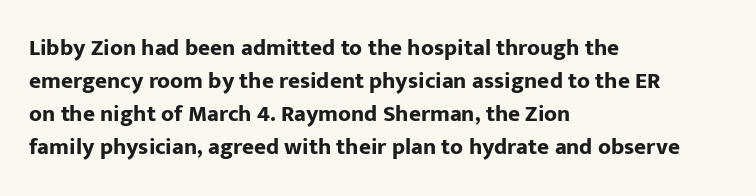
The gaps between neighbouring characters are ordinary and unremarkable. A dark, heavy texture on the line: the type is bold. Leftover space on each line is placed entirely after the last word. Reading down the column, the eye jumps a familiar distance to each next line. This is the regular roman posture of the typeface.
